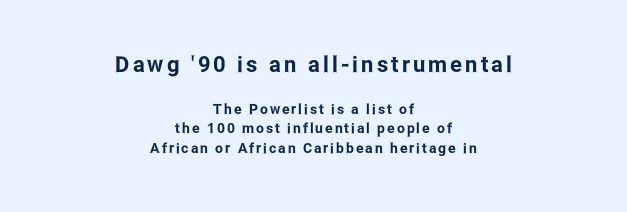
{"italic": "no", "underline": "no", "align": "center", "line_spacing": "normal", "line_spacing_ratio": 1.38, "larger_block": "first", "size_ratio": 1.57, "glyph_px": 22}
